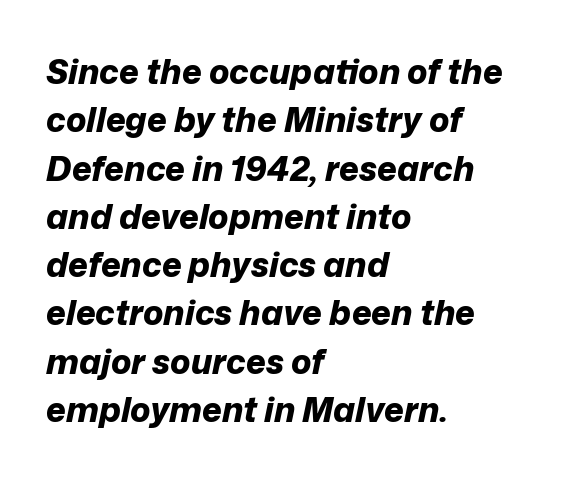
Q: Is the text bold? A: Yes.
Q: Is the text italic (slanted)? A: Yes, it leans right by about 12 degrees.
Q: Is the text underlined? A: No.
Q: How is the paragraph aligned? A: Left-aligned.
Q: Is the spacing between letters normal or unusually wide? A: Normal.
Q: Is the spacing between lines tight, normal or loose? A: Normal.
Q: Width (condensed, normal, or wide)? A: Normal.
Q: Stroke contrast? A: Low.
Q: x-height? A: Medium.
Q: Monospaced? A: No.
